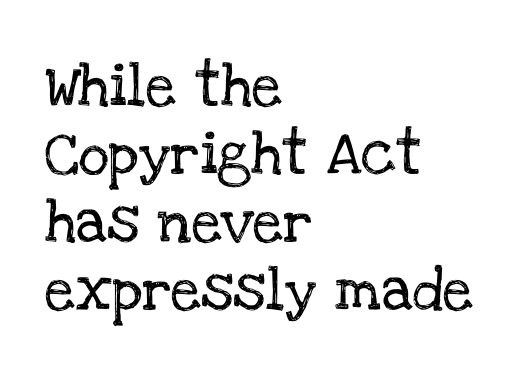
{"serif": "yes", "italic": "no", "width": "normal", "stroke_contrast": "low", "x_height": "large", "monospaced": "no", "underline": "no", "align": "left", "line_spacing": "normal", "line_spacing_ratio": 1.58, "letter_spacing": "normal", "letter_spacing_em": 0.0, "glyph_px": 43}
